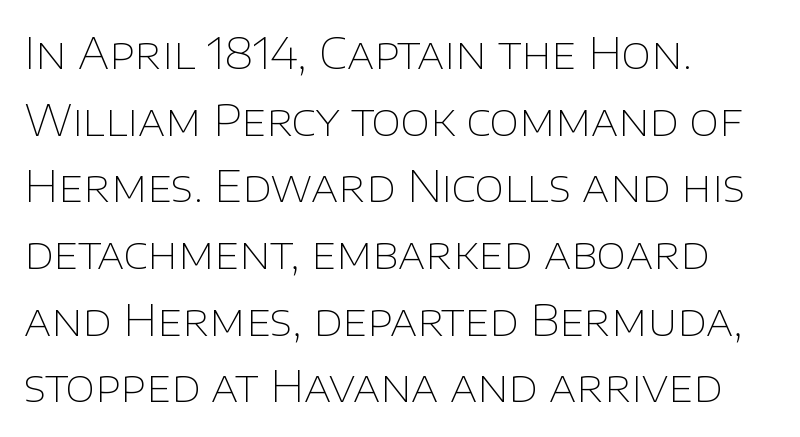
{"serif": "no", "italic": "no", "bold": "no", "weight": "thin", "width": "normal", "stroke_contrast": "low", "x_height": "large", "monospaced": "no", "underline": "no", "align": "left", "line_spacing": "normal", "line_spacing_ratio": 1.55, "letter_spacing": "normal", "letter_spacing_em": 0.0, "glyph_px": 43}
